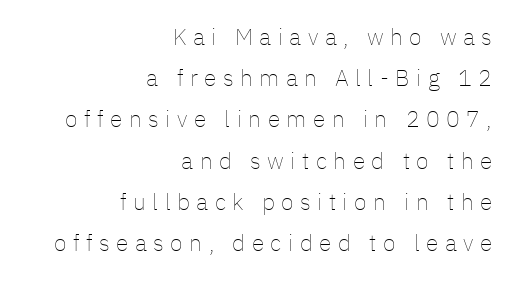
{"italic": "no", "bold": "no", "underline": "no", "align": "right", "line_spacing_ratio": 1.79, "letter_spacing": "wide", "letter_spacing_em": 0.28, "glyph_px": 23}
